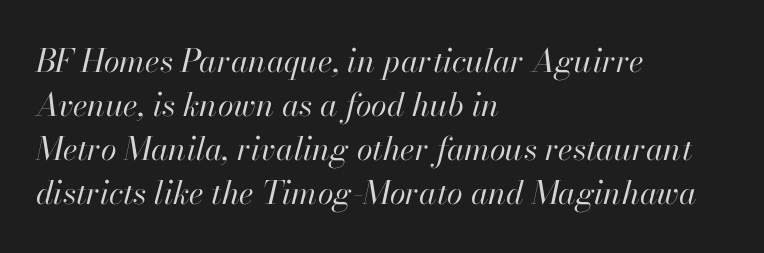
Q: Is the text bold? A: No.
Q: Is the text italic (slanted)? A: Yes, it leans right by about 13 degrees.
Q: Is the text underlined? A: No.
Q: How is the paragraph aligned? A: Left-aligned.
Q: Is the spacing between letters normal or unusually wide? A: Normal.
Q: Is the spacing between lines tight, normal or loose? A: Normal.
Q: Width (condensed, normal, or wide)? A: Normal.
Q: Stroke contrast? A: High.
Q: x-height? A: Small.
Q: Monospaced? A: No.
